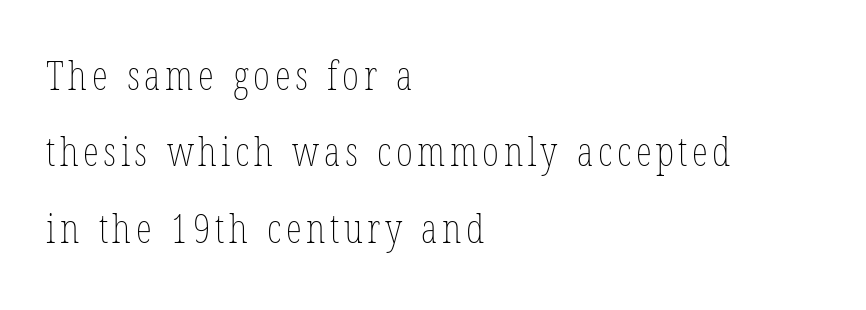
The image shows 41 px thin, condensed type, upright; set left-aligned, line spacing 1.86x, not underlined; low stroke contrast and a medium x-height.
